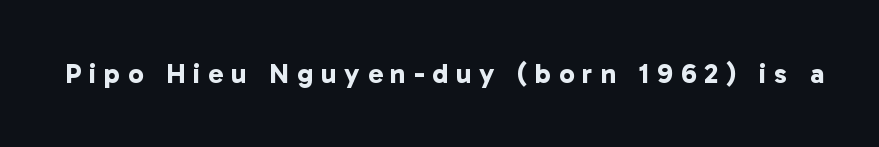
The image shows 28 px bold sans-serif type; set unusually wide letter spacing (+0.28 em), not underlined; low stroke contrast and a medium x-height.
